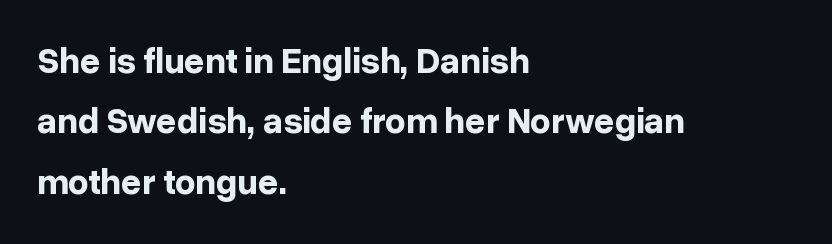
The image shows 36 px bold sans-serif type, upright; set left-aligned, normal line spacing (1.68x), normal letter spacing, not underlined; low stroke contrast and a medium x-height.
